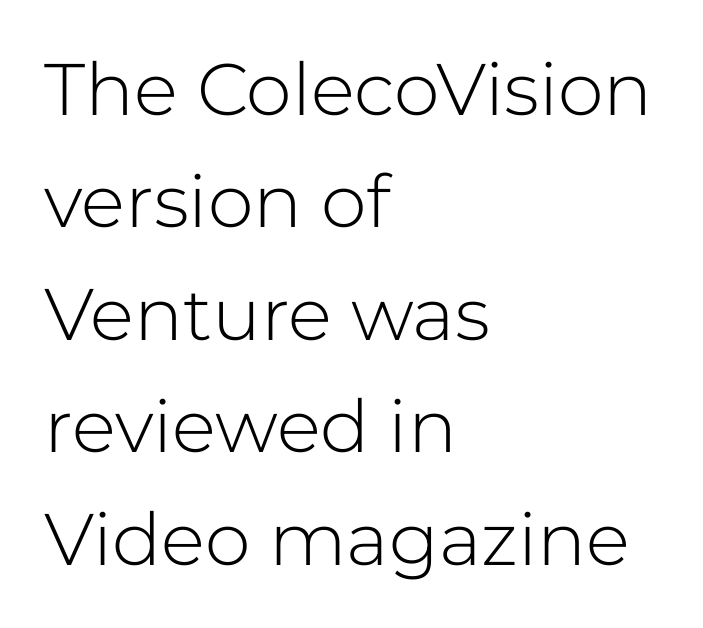
The specimen omits any rule beneath the text block's lines. Grotesque or geometric, the face here clearly has no serifs. Weight: in the light-to-regular range. Notice how descenders clear the ascenders below comfortably — that's standard leading. Horizontally, the lines are justified to the leading edge only.
